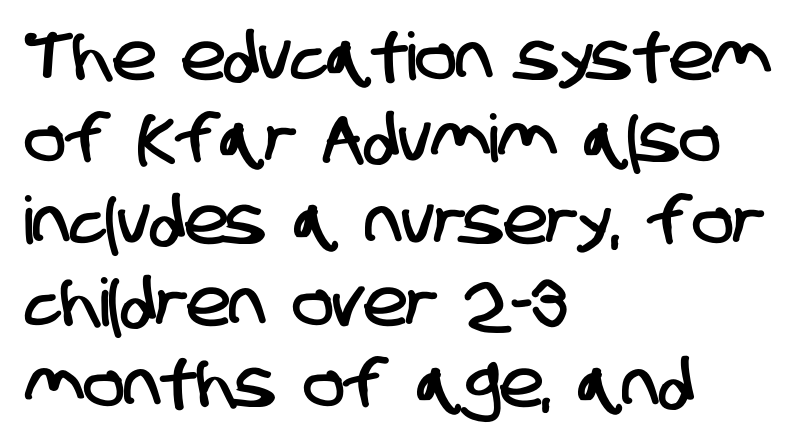
{"serif": "no", "width": "condensed", "stroke_contrast": "low", "x_height": "large", "monospaced": "no", "underline": "no", "align": "left", "line_spacing_ratio": 1.24, "letter_spacing": "normal", "letter_spacing_em": 0.0, "glyph_px": 66}
